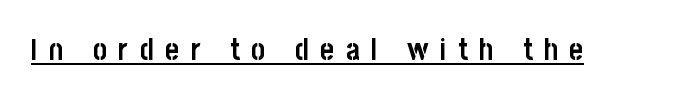
Q: Is the text bold? A: Yes.
Q: Is the text italic (slanted)? A: No, it is upright.
Q: Is the typeface a serif or a sans-serif typeface? A: Sans-serif.
Q: Is the text underlined? A: Yes.
Q: Is the spacing between letters normal or unusually wide? A: Unusually wide.
Q: Width (condensed, normal, or wide)? A: Condensed.
Q: Stroke contrast? A: Low.
Q: x-height? A: Large.
Q: Monospaced? A: No.
